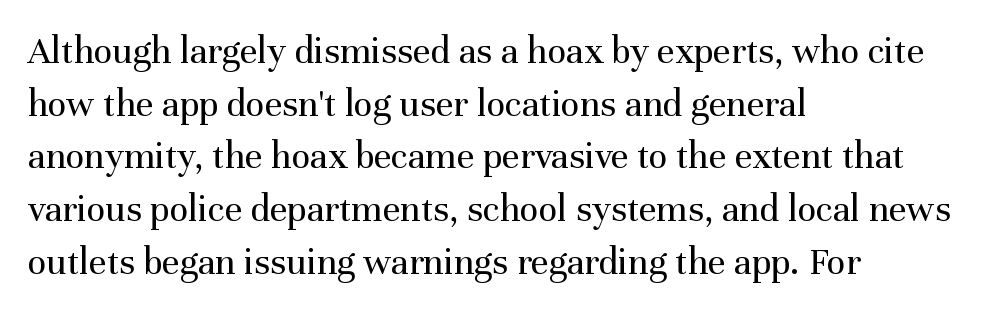
Q: Is the text bold? A: No.
Q: Is the text italic (slanted)? A: No, it is upright.
Q: Is the typeface a serif or a sans-serif typeface? A: Serif.
Q: Is the text underlined? A: No.
Q: How is the paragraph aligned? A: Left-aligned.
Q: Is the spacing between letters normal or unusually wide? A: Normal.
Q: Is the spacing between lines tight, normal or loose? A: Normal.
Q: Width (condensed, normal, or wide)? A: Normal.
Q: Stroke contrast? A: Medium.
Q: x-height? A: Medium.
Q: Monospaced? A: No.
